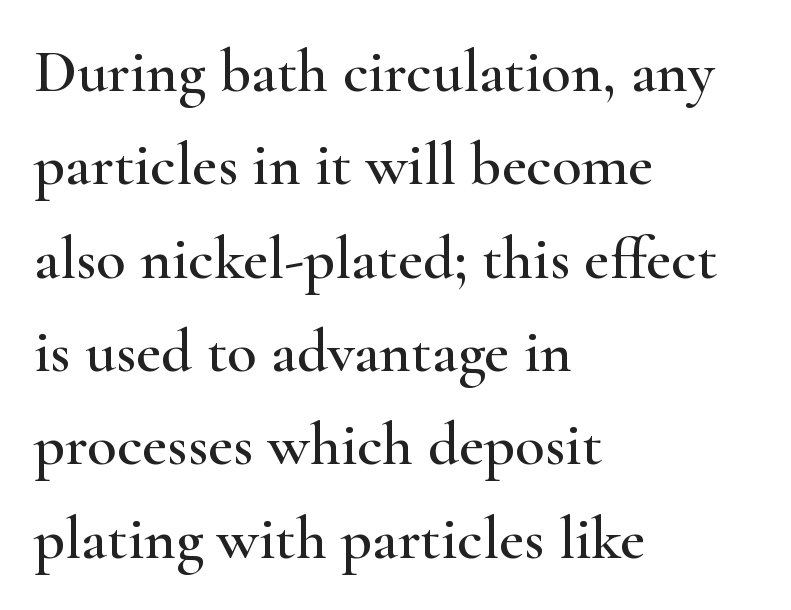
The image shows 61 px wide serif type, upright; set left-aligned, normal line spacing (1.53x), normal letter spacing, not underlined; high stroke contrast and a small x-height.
